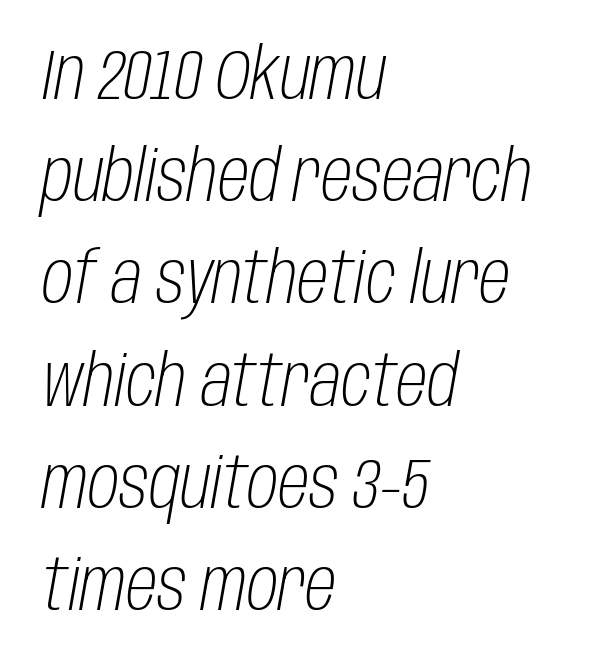
{"italic": "yes", "lean": "right", "slant_degrees": 10, "bold": "no", "weight": "light", "width": "condensed", "stroke_contrast": "low", "x_height": "large", "monospaced": "no", "underline": "no", "align": "left", "line_spacing": "normal", "line_spacing_ratio": 1.44, "letter_spacing": "normal", "letter_spacing_em": 0.0, "glyph_px": 71}
